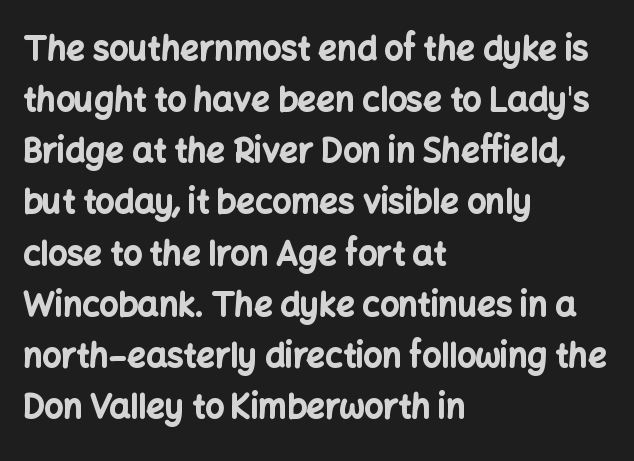
{"serif": "no", "italic": "no", "bold": "yes", "weight": "bold", "width": "normal", "stroke_contrast": "low", "x_height": "medium", "monospaced": "no", "underline": "no", "align": "left", "line_spacing": "normal", "line_spacing_ratio": 1.55, "letter_spacing": "normal", "letter_spacing_em": 0.0, "glyph_px": 33}
